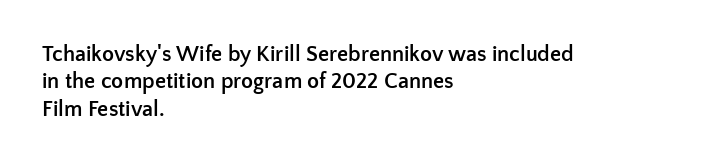
Only glyphs here, with clear space below each row. The type sits square on the baseline with zero lean. Short note: letters normally spaced. Summary of vertical rhythm: regular, with standard interline spacing. Thick stems and heavy bowls — unmistakably bold. Short and long lines alike share a common starting point at left.
